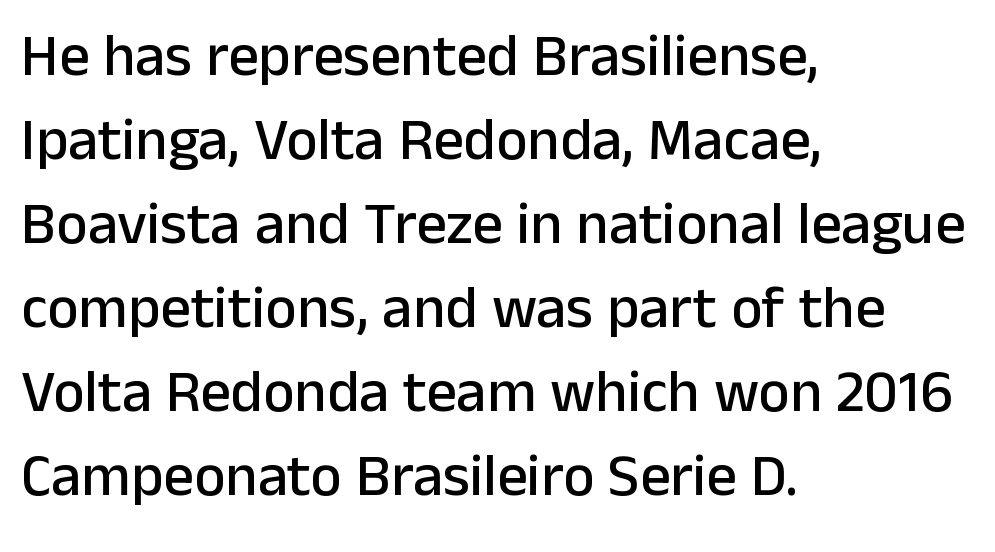
The image shows 60 px sans-serif type, upright; set left-aligned, normal line spacing (1.4x), normal letter spacing, not underlined; low stroke contrast and a medium x-height.
